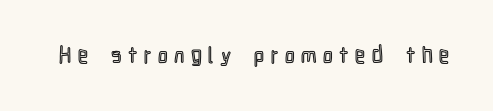
Q: Is the text italic (slanted)? A: No, it is upright.
Q: Is the text underlined? A: No.
Q: Is the spacing between letters normal or unusually wide? A: Unusually wide.
